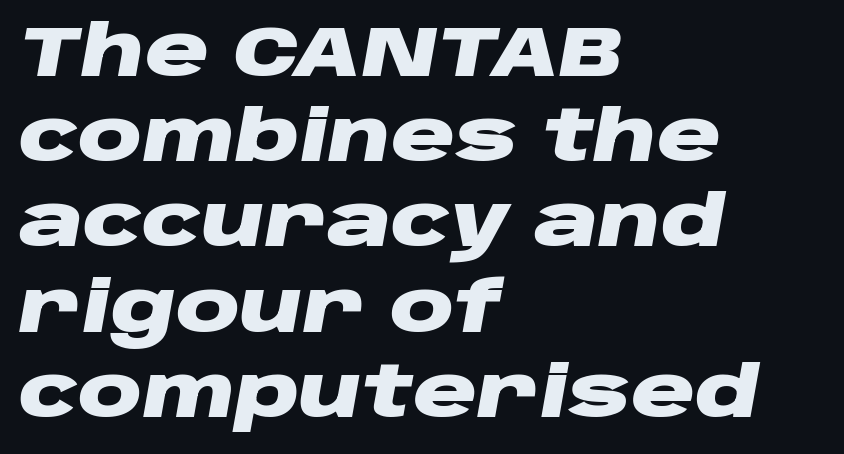
Words appear dense and cohesive because spacing is normal. Weight check: bold — yes, fully. The words here are not underlined. There's an unmistakable incline to the writing here. These lines are rendered in a variable-pitch font.
